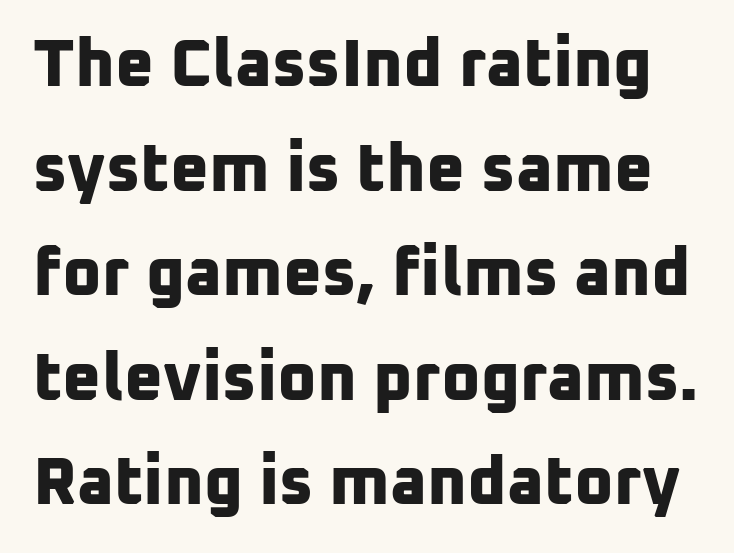
{"serif": "no", "bold": "yes", "weight": "bold", "width": "normal", "stroke_contrast": "low", "x_height": "medium", "monospaced": "no", "underline": "no", "line_spacing": "normal", "line_spacing_ratio": 1.56, "letter_spacing": "normal", "letter_spacing_em": 0.0, "glyph_px": 67}
